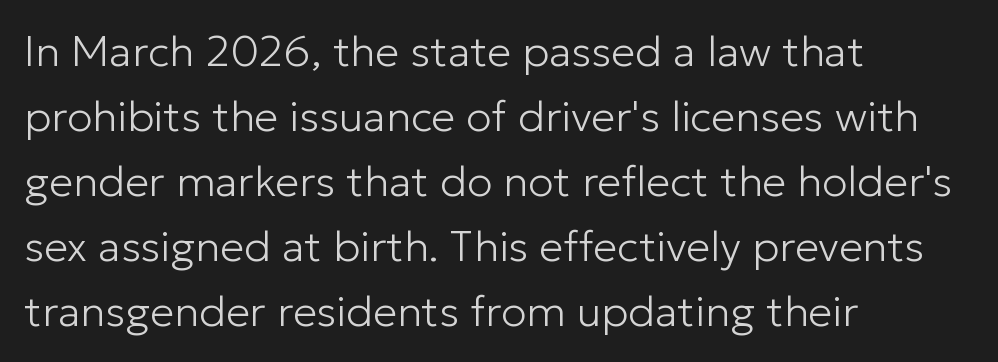
The image shows 43 px light sans-serif type, upright; set left-aligned, normal line spacing (1.51x), normal letter spacing, not underlined; low stroke contrast and a medium x-height.
